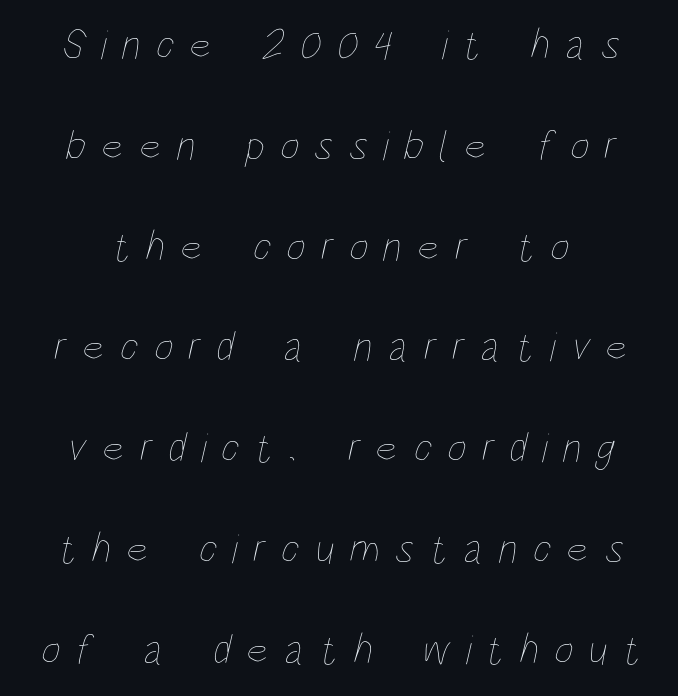
Q: Is the text bold? A: No.
Q: Is the text underlined? A: No.
Q: Is the spacing between letters normal or unusually wide? A: Unusually wide.
Q: Is the spacing between lines tight, normal or loose? A: Loose.
Q: Width (condensed, normal, or wide)? A: Condensed.
Q: Stroke contrast? A: Low.
Q: x-height? A: Large.
Q: Monospaced? A: No.
